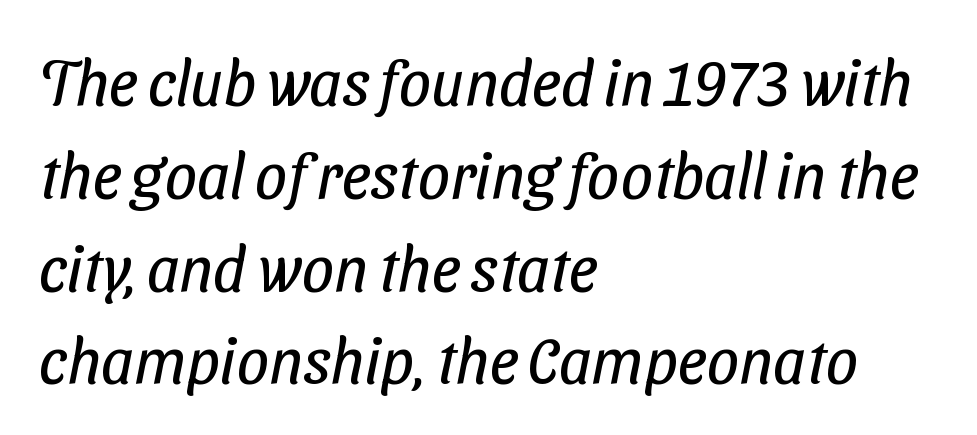
Leading: standard. Left-aligned paragraph, ragged on the right. Does extra space separate the letters? No, they use regular spacing. These lines are rendered in a variable-pitch font. Type without underlining.
